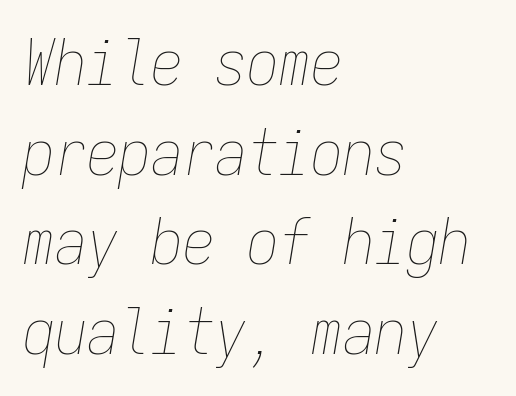
Does the leading feel generous? No, just average. Does extra space separate the letters? No, they use regular spacing. Horizontally, the lines are justified to the leading edge only. This rendering features lettering with no underline.
